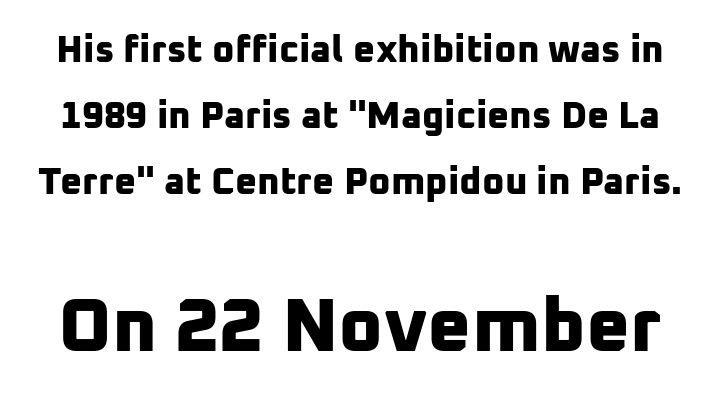
The image shows 76 px bold sans-serif type; set line spacing 1.74x, normal letter spacing, not underlined; the second (bottom) block is 2.0x larger; low stroke contrast and a medium x-height.
